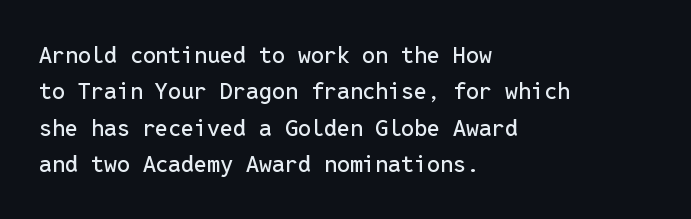
The image shows 23 px text type, upright; set left-aligned, normal line spacing (1.58x), normal letter spacing, not underlined.
